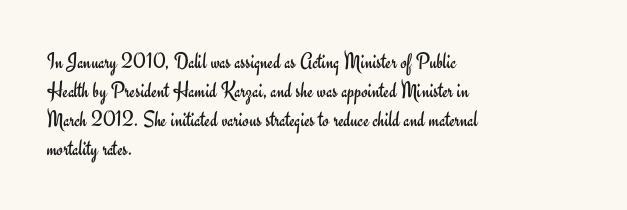
{"bold": "no", "underline": "no", "align": "left", "line_spacing": "normal", "line_spacing_ratio": 1.26, "letter_spacing": "normal", "letter_spacing_em": 0.0, "glyph_px": 23}
